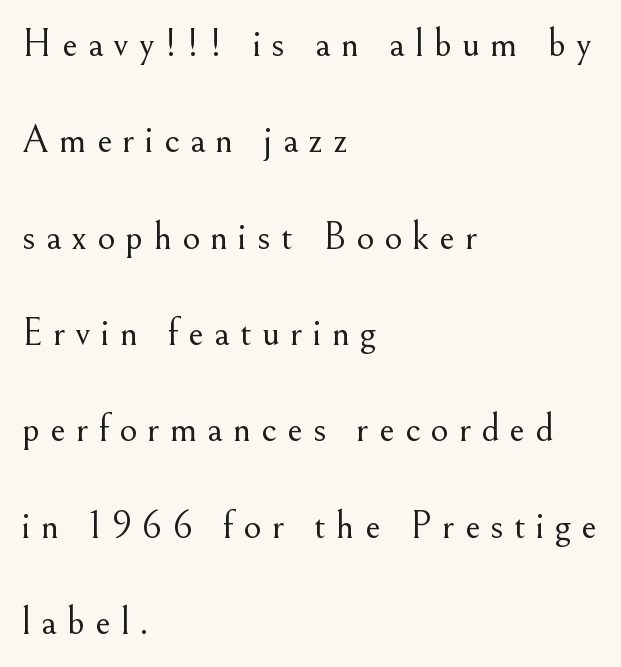
{"serif": "yes", "italic": "no", "bold": "no", "weight": "light", "width": "normal", "stroke_contrast": "medium", "x_height": "small", "monospaced": "no", "underline": "no", "align": "left", "line_spacing": "loose", "line_spacing_ratio": 2.47, "letter_spacing": "wide", "letter_spacing_em": 0.26, "glyph_px": 39}
